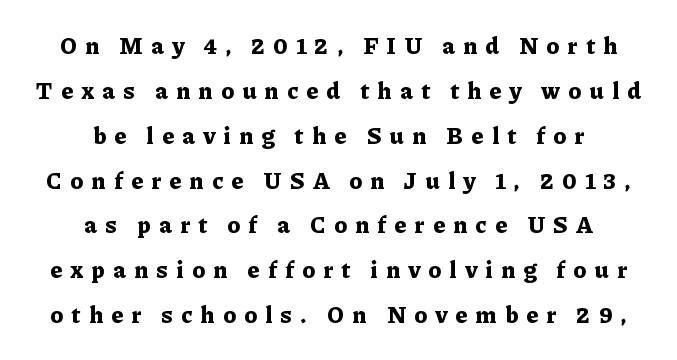
These lines are centered, leaving both edges ragged. The tracking reads as deliberately expanded to a designer's eye. The specimen omits any rule beneath the text block's lines. How would I describe the line gaps? Wide and relaxed.
